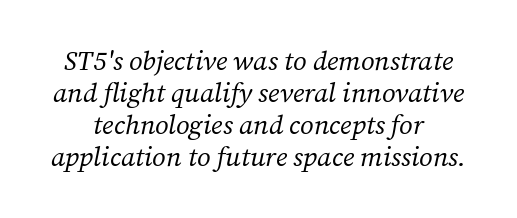
The image shows 27 px text type, italic (leaning right); set line spacing 1.18x, normal letter spacing, not underlined.
